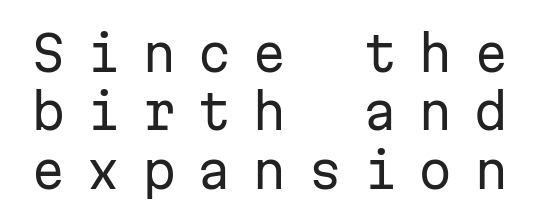
Q: Is the text bold? A: No.
Q: Is the text italic (slanted)? A: No, it is upright.
Q: Is the typeface a serif or a sans-serif typeface? A: Sans-serif.
Q: Is the text underlined? A: No.
Q: Is the spacing between letters normal or unusually wide? A: Unusually wide.
Q: Width (condensed, normal, or wide)? A: Normal.
Q: Stroke contrast? A: Low.
Q: x-height? A: Medium.
Q: Monospaced? A: Yes.
